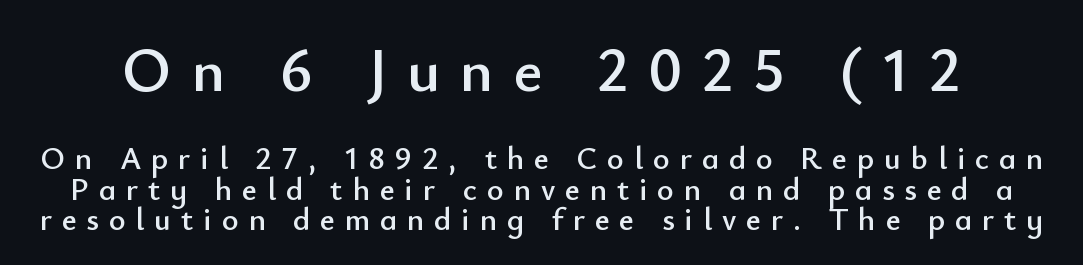
The image shows 63 px sans-serif type, upright; set tight line spacing (0.96x), unusually wide letter spacing (+0.31 em), not underlined; the first (top) block is 1.97x larger; low stroke contrast and a small x-height.
